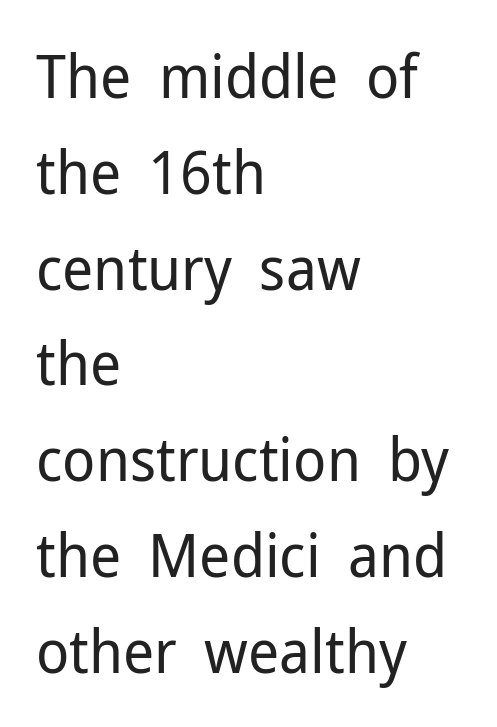
{"serif": "no", "italic": "no", "bold": "no", "weight": "regular", "width": "normal", "stroke_contrast": "low", "x_height": "medium", "monospaced": "no", "underline": "no", "align": "left", "line_spacing": "normal", "line_spacing_ratio": 1.57, "letter_spacing": "normal", "letter_spacing_em": 0.0, "glyph_px": 61}
